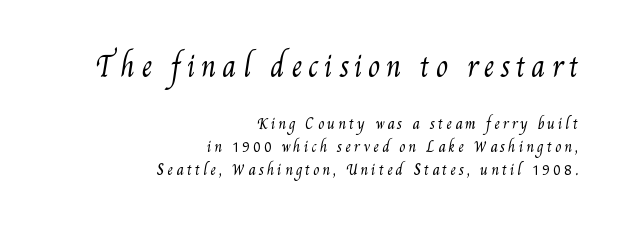
Q: Is the text bold? A: No.
Q: Is the text underlined? A: No.
Q: How is the paragraph aligned? A: Right-aligned.
Q: Is the spacing between letters normal or unusually wide? A: Unusually wide.
Q: Is the spacing between lines tight, normal or loose? A: Normal.
Q: Which block of text is set in a larger size, the first (top) or the second (bottom)? A: The first (top) one.
